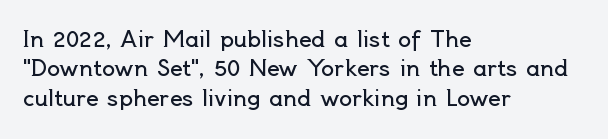
The image shows 22 px text type, upright; set left-aligned, normal line spacing (1.34x), normal letter spacing, not underlined.
